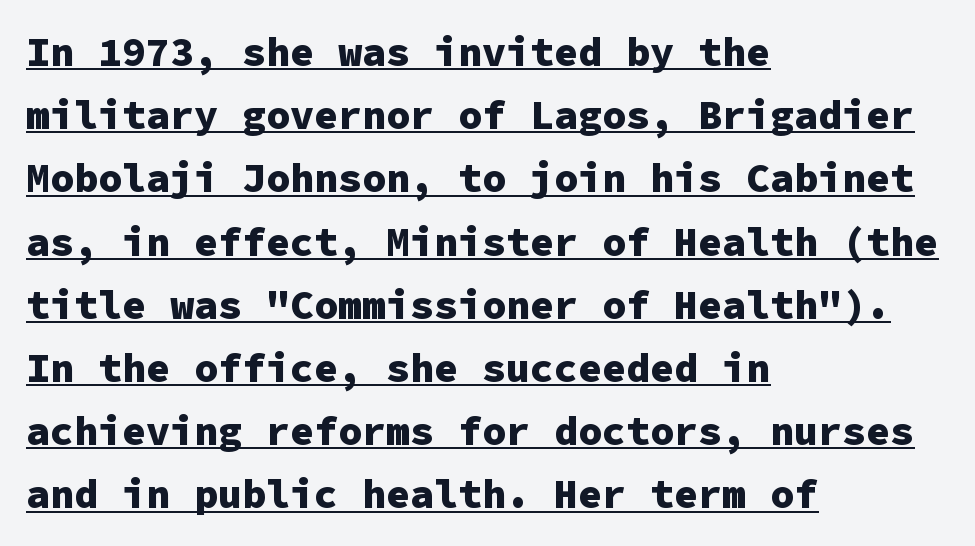
The image shows 40 px heavy sans-serif type, upright, monospaced; set left-aligned, normal line spacing (1.58x), normal letter spacing, underlined; low stroke contrast and a medium x-height.
